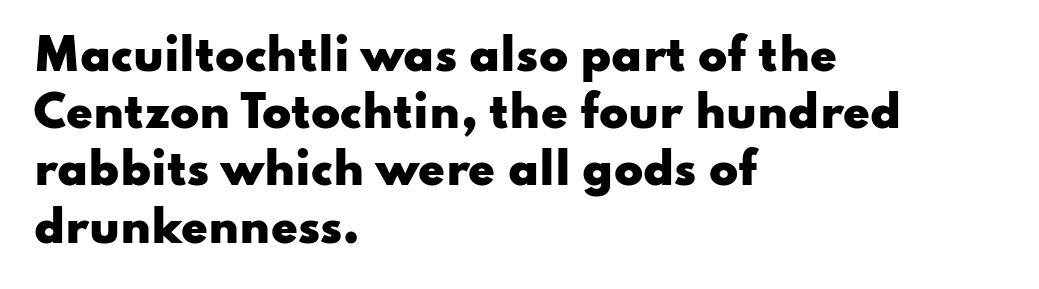
Q: Is the text bold? A: Yes.
Q: Is the text italic (slanted)? A: No, it is upright.
Q: Is the typeface a serif or a sans-serif typeface? A: Sans-serif.
Q: Is the text underlined? A: No.
Q: How is the paragraph aligned? A: Left-aligned.
Q: Is the spacing between letters normal or unusually wide? A: Normal.
Q: Is the spacing between lines tight, normal or loose? A: Normal.
Q: Width (condensed, normal, or wide)? A: Wide.
Q: Stroke contrast? A: Low.
Q: x-height? A: Small.
Q: Monospaced? A: No.
